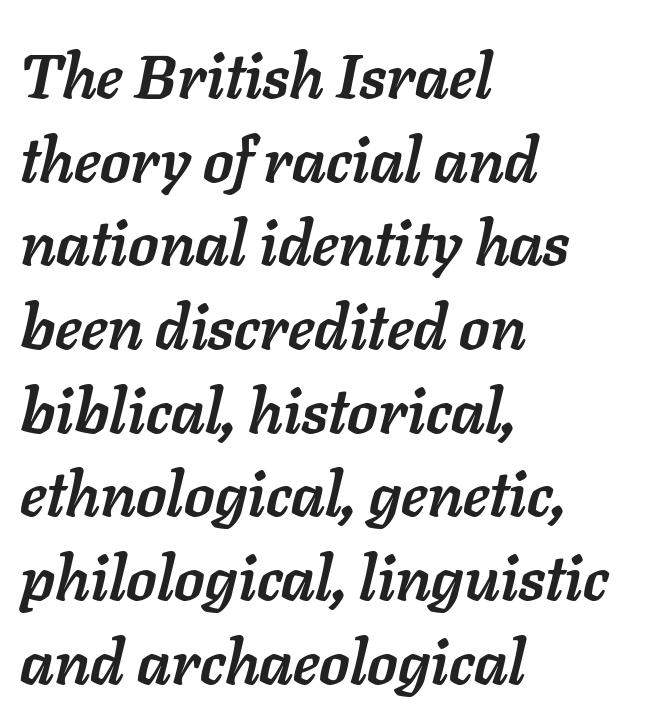
The image shows 62 px semibold type, italic (leaning right); set left-aligned, normal line spacing (1.35x), normal letter spacing, not underlined; low stroke contrast and a medium x-height.
